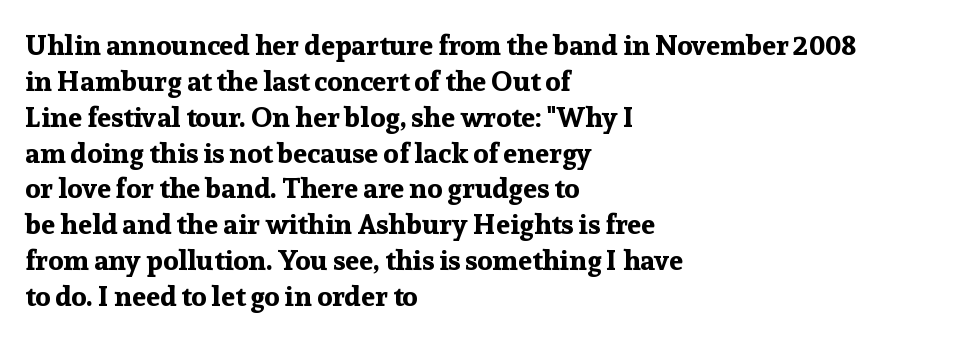
{"serif": "yes", "italic": "no", "bold": "yes", "weight": "bold", "width": "normal", "stroke_contrast": "low", "x_height": "medium", "monospaced": "no", "underline": "no", "align": "left", "line_spacing": "normal", "line_spacing_ratio": 1.28, "letter_spacing": "normal", "letter_spacing_em": 0.0, "glyph_px": 28}
